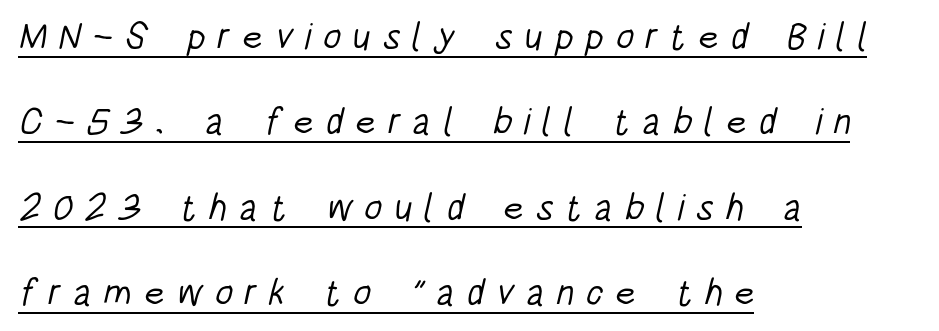
Q: Is the text bold? A: No.
Q: Is the typeface a serif or a sans-serif typeface? A: Sans-serif.
Q: Is the text underlined? A: Yes.
Q: How is the paragraph aligned? A: Left-aligned.
Q: Is the spacing between letters normal or unusually wide? A: Unusually wide.
Q: Is the spacing between lines tight, normal or loose? A: Loose.
Q: Width (condensed, normal, or wide)? A: Condensed.
Q: Stroke contrast? A: Low.
Q: x-height? A: Large.
Q: Monospaced? A: No.
